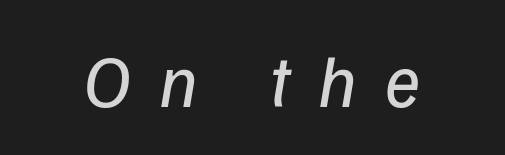
The image shows 74 px regular-weight sans-serif type; set unusually wide letter spacing (+0.38 em), not underlined; low stroke contrast and a medium x-height.
